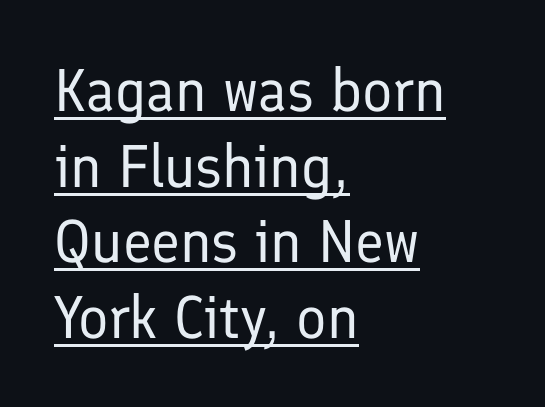
{"serif": "no", "italic": "no", "bold": "no", "weight": "regular", "width": "normal", "stroke_contrast": "low", "x_height": "medium", "monospaced": "no", "underline": "yes", "align": "left", "line_spacing": "normal", "line_spacing_ratio": 1.26, "letter_spacing": "normal", "letter_spacing_em": 0.0, "glyph_px": 60}
